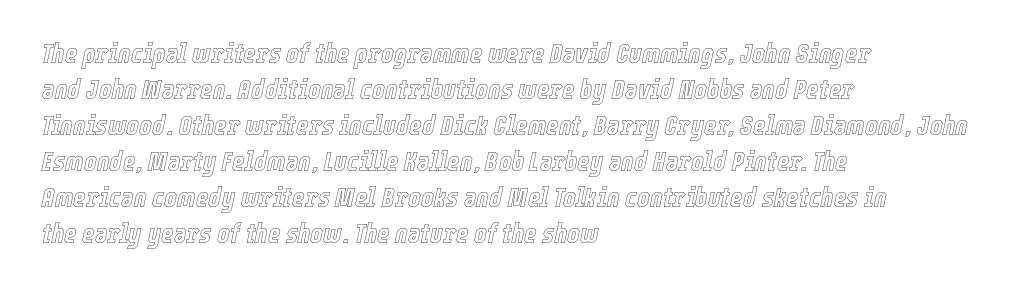
{"italic": "yes", "lean": "right", "slant_degrees": 12, "underline": "no", "align": "left", "line_spacing": "normal", "line_spacing_ratio": 1.33, "letter_spacing": "normal", "letter_spacing_em": 0.0, "glyph_px": 27}
